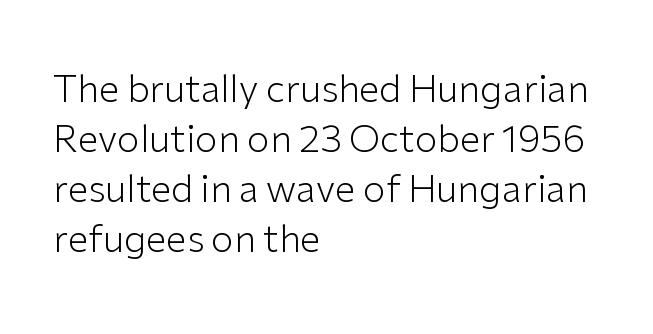
{"serif": "no", "italic": "no", "bold": "no", "weight": "light", "width": "normal", "stroke_contrast": "low", "x_height": "medium", "monospaced": "no", "underline": "no", "align": "left", "line_spacing": "normal", "line_spacing_ratio": 1.35, "letter_spacing": "normal", "letter_spacing_em": 0.0, "glyph_px": 37}
